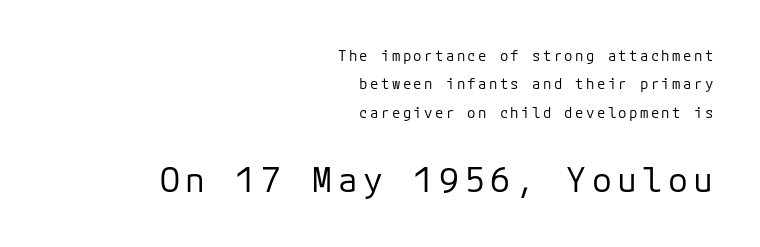
{"serif": "no", "italic": "no", "bold": "no", "weight": "regular", "width": "normal", "stroke_contrast": "low", "x_height": "medium", "monospaced": "yes", "underline": "no", "align": "right", "line_spacing": "loose", "line_spacing_ratio": 2.03, "larger_block": "second", "size_ratio": 2.36, "glyph_px": 33}
